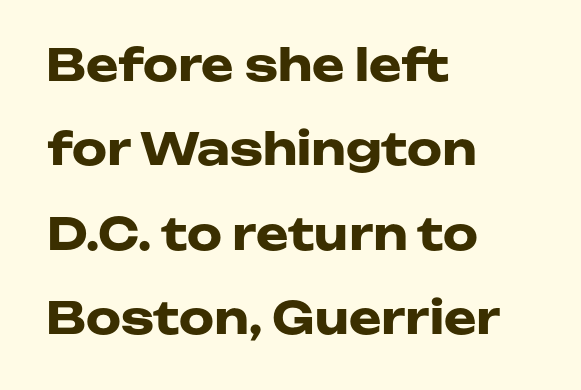
In terms of posture, this sample is upright. The tracking reads as untouched default to a designer's eye. Typeset ragged right — the left edge is the straight one. Each letter keeps its own natural width here, so spacing adapts to shape.
